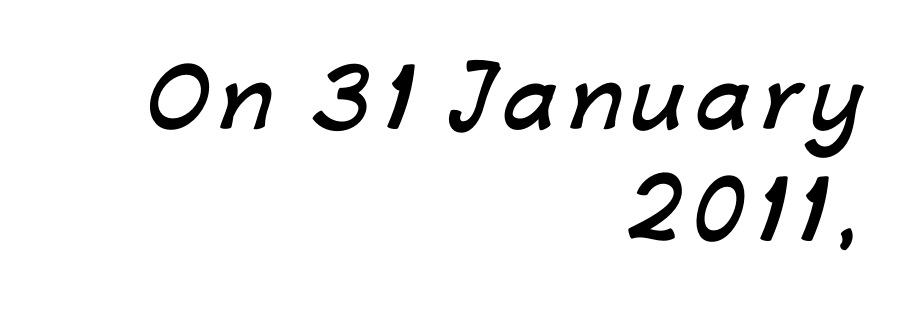
The image shows 76 px semibold sans-serif type; set right-aligned, normal line spacing (1.48x), not underlined; low stroke contrast and a medium x-height.
